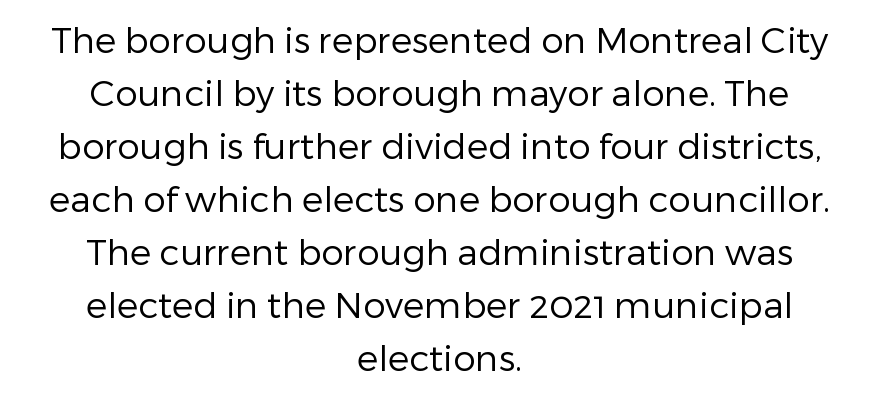
Q: Is the text bold? A: No.
Q: Is the text italic (slanted)? A: No, it is upright.
Q: Is the typeface a serif or a sans-serif typeface? A: Sans-serif.
Q: Is the text underlined? A: No.
Q: How is the paragraph aligned? A: Centered.
Q: Is the spacing between letters normal or unusually wide? A: Normal.
Q: Is the spacing between lines tight, normal or loose? A: Normal.
Q: Width (condensed, normal, or wide)? A: Normal.
Q: Stroke contrast? A: Low.
Q: x-height? A: Medium.
Q: Monospaced? A: No.
